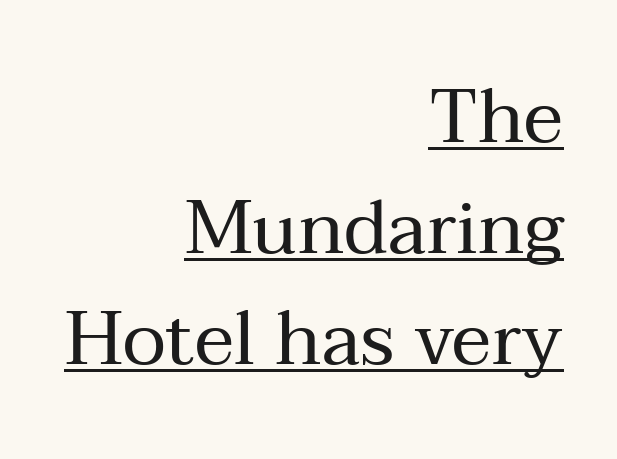
Glyph-to-glyph distance matches everyday printed text. Stroke mass is kept to a normal reading level or below. You can tell it's not italic because the verticals are truly vertical. Every row of glyphs terminates at an identical x-position on the right.
